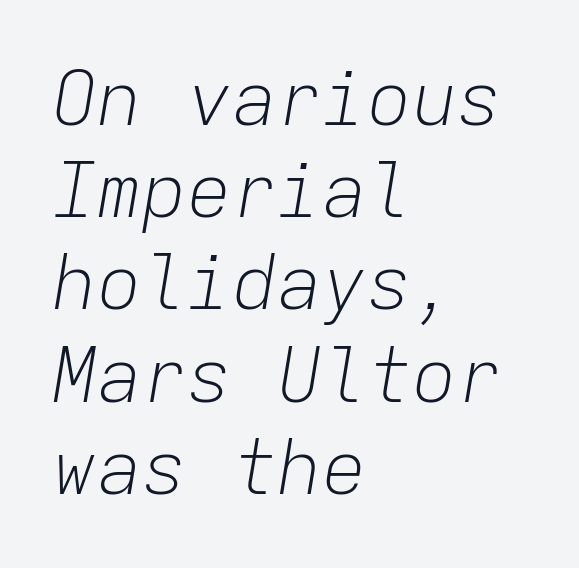
The image shows 75 px light type, italic (leaning right), monospaced; set left-aligned, line spacing 1.23x, normal letter spacing, not underlined; low stroke contrast and a medium x-height.
